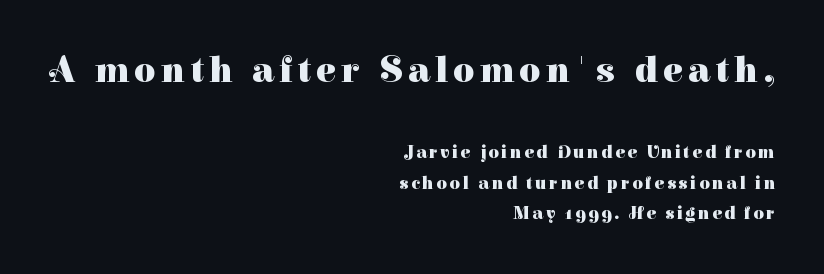
Q: Is the text bold? A: Yes.
Q: Is the text italic (slanted)? A: No, it is upright.
Q: Is the typeface a serif or a sans-serif typeface? A: Serif.
Q: Is the text underlined? A: No.
Q: How is the paragraph aligned? A: Right-aligned.
Q: Which block of text is set in a larger size, the first (top) or the second (bottom)? A: The first (top) one.
Q: Width (condensed, normal, or wide)? A: Normal.
Q: Stroke contrast? A: High.
Q: x-height? A: Medium.
Q: Monospaced? A: No.
